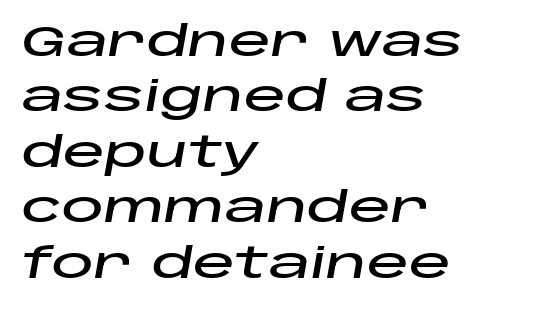
Q: Is the text italic (slanted)? A: Yes, it leans right by about 10 degrees.
Q: Is the text underlined? A: No.
Q: How is the paragraph aligned? A: Left-aligned.
Q: Is the spacing between letters normal or unusually wide? A: Normal.
Q: Is the spacing between lines tight, normal or loose? A: Normal.
Q: Width (condensed, normal, or wide)? A: Wide.
Q: Stroke contrast? A: Low.
Q: x-height? A: Large.
Q: Monospaced? A: No.
